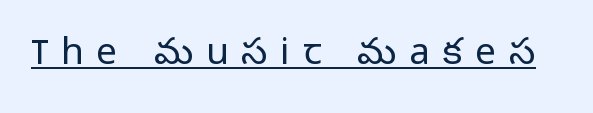
Q: Is the text bold? A: No.
Q: Is the text italic (slanted)? A: No, it is upright.
Q: Is the typeface a serif or a sans-serif typeface? A: Sans-serif.
Q: Is the text underlined? A: Yes.
Q: Is the spacing between letters normal or unusually wide? A: Unusually wide.
Q: Width (condensed, normal, or wide)? A: Normal.
Q: Stroke contrast? A: Low.
Q: x-height? A: Medium.
Q: Monospaced? A: No.
